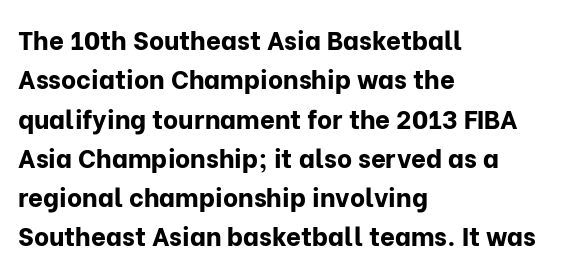
Typeset ragged right — the left edge is the straight one. The passage shown is not underscored anywhere. The lettering stays uniformly vertical, giving the passage a roman look. Short note: letters normally spaced.
